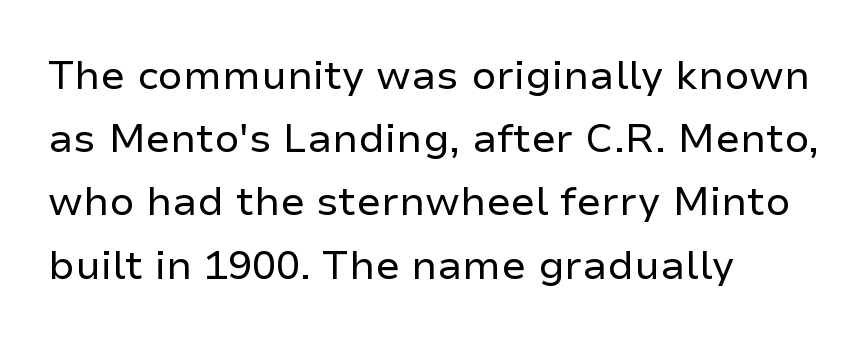
The image shows 40 px regular-weight sans-serif type, upright; set left-aligned, normal line spacing (1.58x), normal letter spacing, not underlined; low stroke contrast and a medium x-height.
